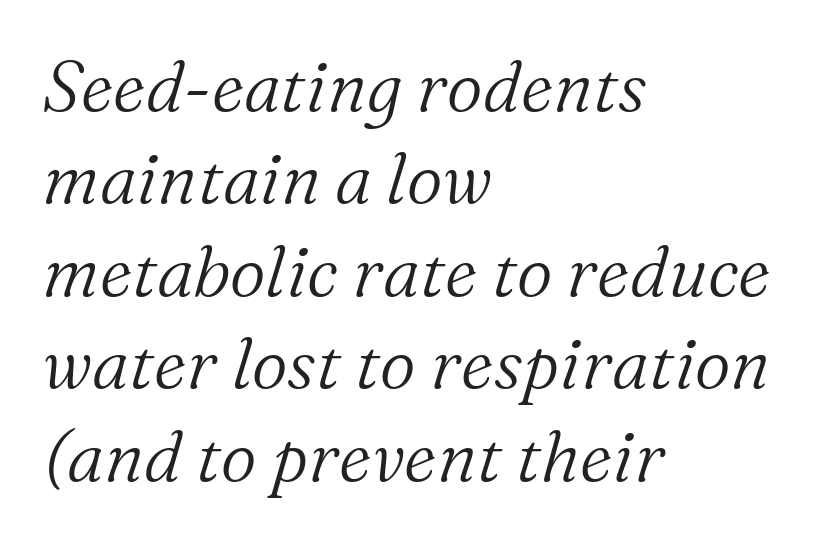
The image shows 70 px light serif type, italic (leaning right); set left-aligned, normal line spacing (1.32x), normal letter spacing, not underlined; medium stroke contrast and a medium x-height.
